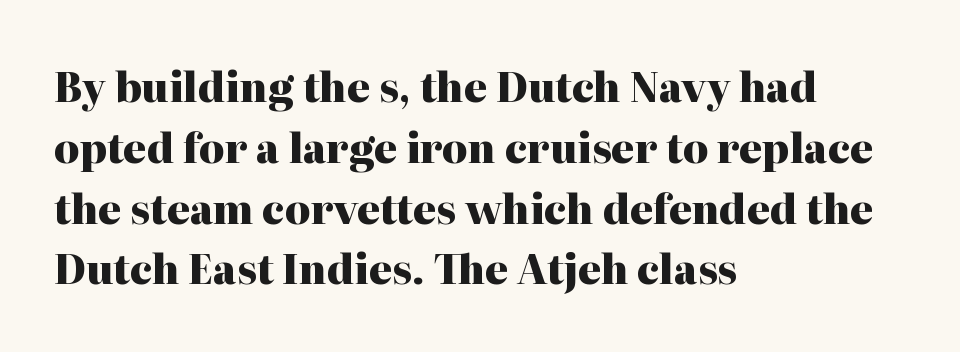
The image shows 40 px heavy serif type, upright; set left-aligned, normal line spacing (1.52x), normal letter spacing, not underlined; high stroke contrast and a medium x-height.
